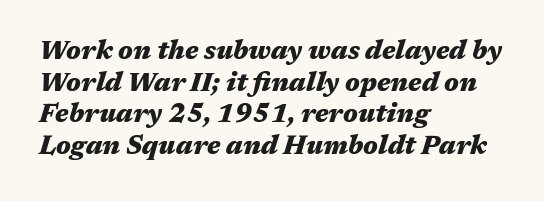
The image shows 26 px bold type, italic (leaning right); set left-aligned, line spacing 1.22x, normal letter spacing, not underlined.
